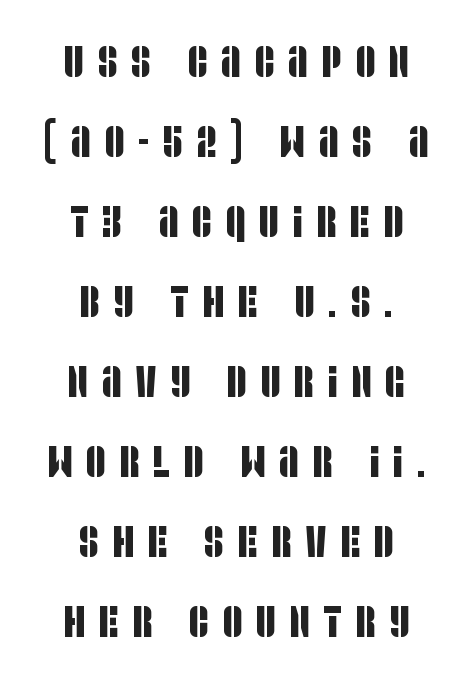
The image shows 43 px condensed sans-serif type; set centered, line spacing 1.86x, unusually wide letter spacing (+0.32 em), not underlined; low stroke contrast and a large x-height.
